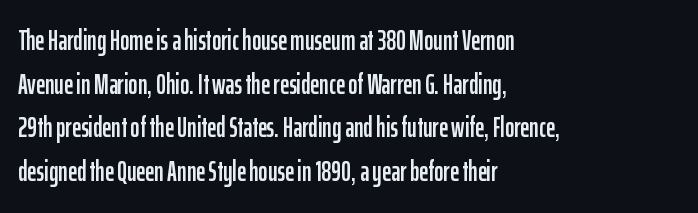
Q: Is the text italic (slanted)? A: No, it is upright.
Q: Is the typeface a serif or a sans-serif typeface? A: Sans-serif.
Q: Is the text underlined? A: No.
Q: How is the paragraph aligned? A: Left-aligned.
Q: Is the spacing between letters normal or unusually wide? A: Normal.
Q: Is the spacing between lines tight, normal or loose? A: Normal.
Q: Width (condensed, normal, or wide)? A: Condensed.
Q: Stroke contrast? A: Low.
Q: x-height? A: Medium.
Q: Monospaced? A: No.
